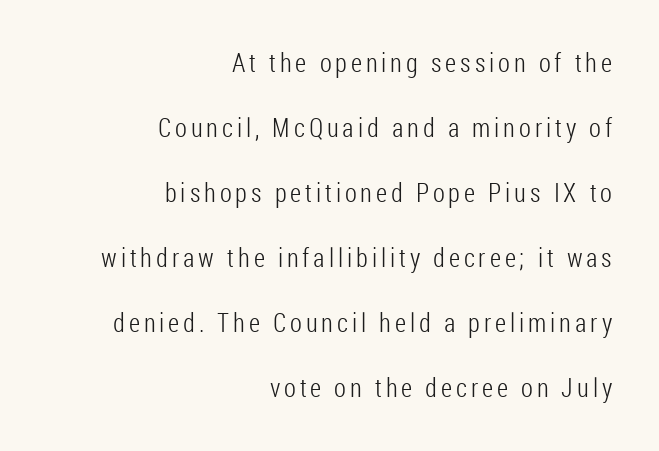
Q: Is the text bold? A: No.
Q: Is the text italic (slanted)? A: No, it is upright.
Q: Is the text underlined? A: No.
Q: How is the paragraph aligned? A: Right-aligned.
Q: Is the spacing between lines tight, normal or loose? A: Loose.
